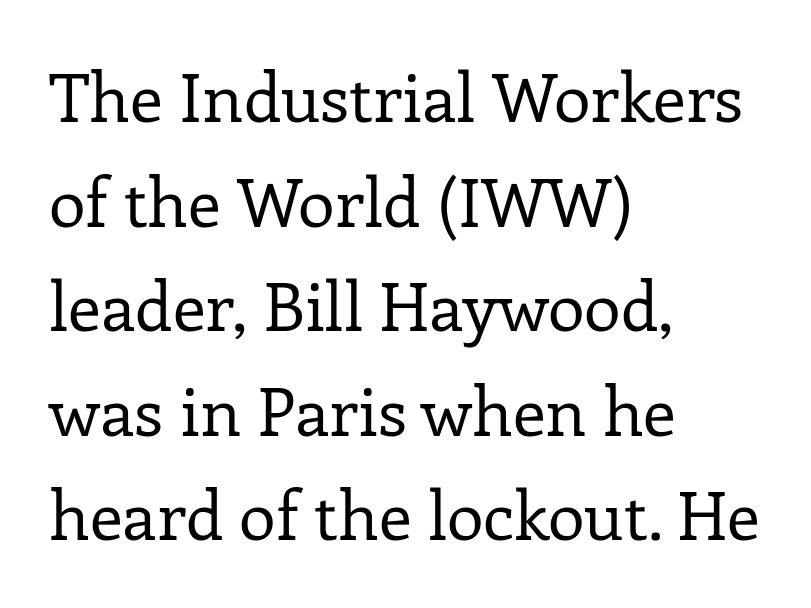
No italicization has been applied; the sample stays upright. Honestly, the letter spacing is just normal — you wouldn't notice it. A quiet, ordinary-to-light weight characterises the typeface. Underlining? Definitely not there. These lines are rendered in a variable-pitch font. Alignment: flush left.
